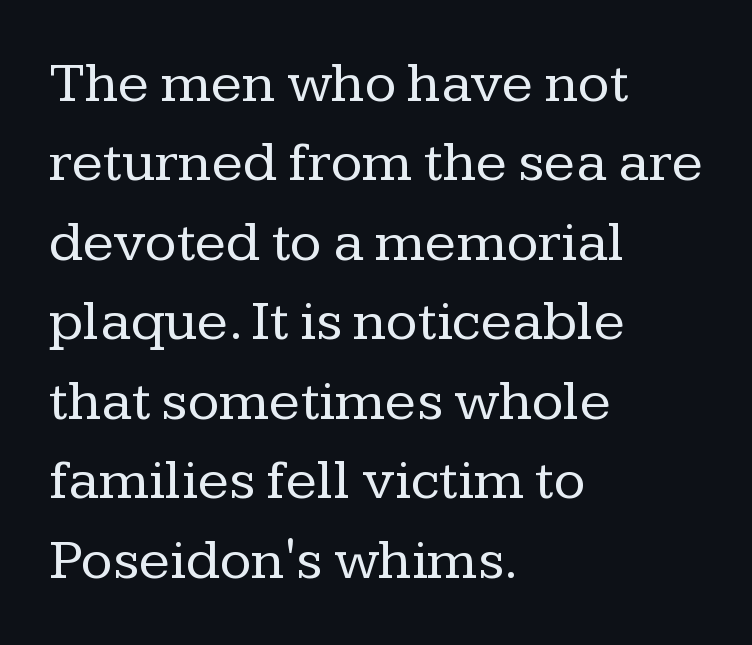
{"serif": "yes", "italic": "no", "bold": "no", "weight": "regular", "width": "normal", "stroke_contrast": "low", "x_height": "medium", "monospaced": "no", "underline": "no", "align": "left", "line_spacing": "normal", "line_spacing_ratio": 1.37, "letter_spacing": "normal", "letter_spacing_em": 0.0, "glyph_px": 58}
